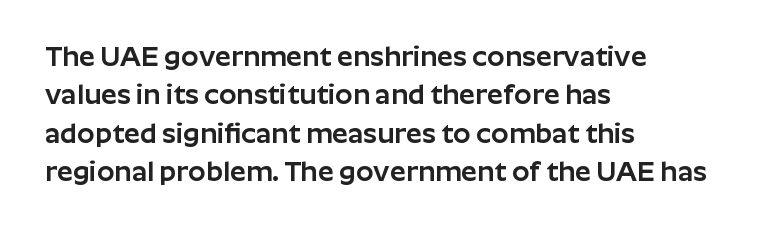
{"serif": "no", "italic": "no", "width": "normal", "stroke_contrast": "low", "x_height": "medium", "monospaced": "no", "underline": "no", "align": "left", "line_spacing": "normal", "line_spacing_ratio": 1.37, "letter_spacing": "normal", "letter_spacing_em": 0.0, "glyph_px": 28}
